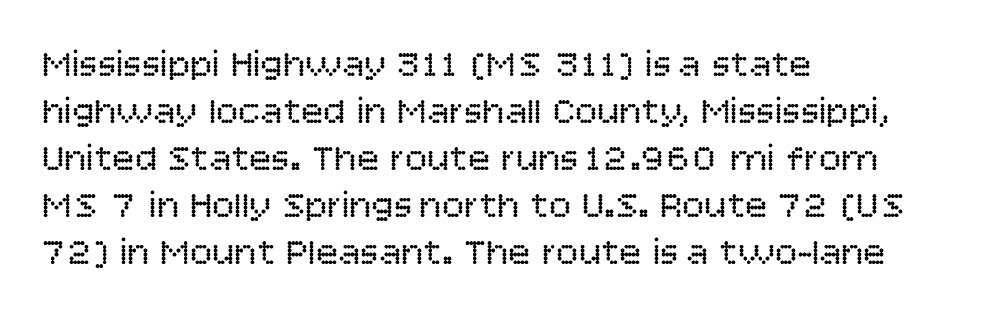
{"serif": "no", "italic": "no", "bold": "no", "weight": "regular", "width": "normal", "stroke_contrast": "low", "x_height": "large", "monospaced": "no", "underline": "no", "align": "left", "line_spacing": "normal", "line_spacing_ratio": 1.27, "letter_spacing": "normal", "letter_spacing_em": 0.0, "glyph_px": 37}
